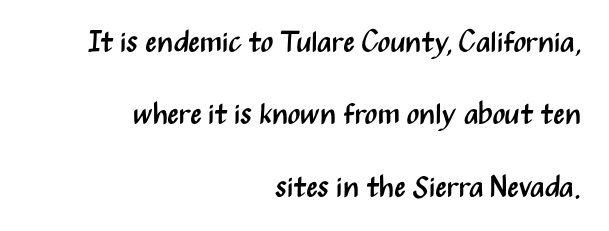
Q: Is the text bold? A: No.
Q: Is the text italic (slanted)? A: No, it is upright.
Q: Is the typeface a serif or a sans-serif typeface? A: Sans-serif.
Q: Is the text underlined? A: No.
Q: How is the paragraph aligned? A: Right-aligned.
Q: Is the spacing between letters normal or unusually wide? A: Normal.
Q: Is the spacing between lines tight, normal or loose? A: Loose.
Q: Width (condensed, normal, or wide)? A: Condensed.
Q: Stroke contrast? A: Medium.
Q: x-height? A: Medium.
Q: Monospaced? A: No.
